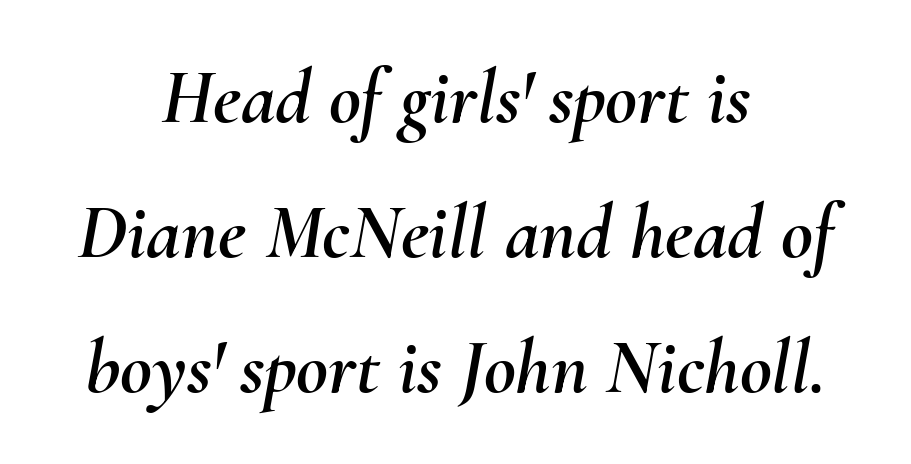
Q: Is the text italic (slanted)? A: Yes, it leans right by about 10 degrees.
Q: Is the text underlined? A: No.
Q: How is the paragraph aligned? A: Centered.
Q: Is the spacing between letters normal or unusually wide? A: Normal.
Q: Width (condensed, normal, or wide)? A: Normal.
Q: Stroke contrast? A: Medium.
Q: x-height? A: Small.
Q: Monospaced? A: No.
